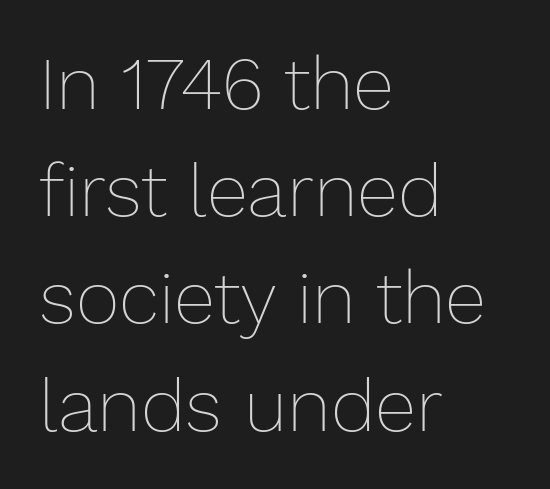
Italic? Not at all — the glyphs are vertical. A typesetter would call this proportional, since set widths differ per character. Weight class: somewhere from thin through regular. Lines of text with bare space underneath. Tracking here is standard; glyphs follow each other at the usual distance.
